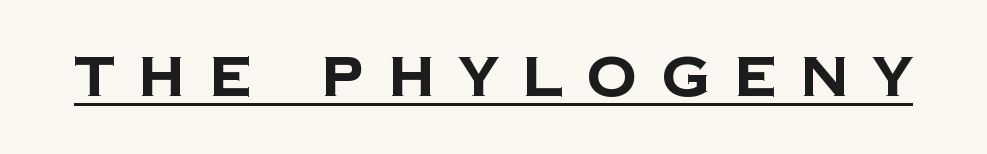
{"serif": "no", "bold": "yes", "weight": "bold", "width": "normal", "stroke_contrast": "low", "x_height": "large", "monospaced": "no", "underline": "yes", "letter_spacing": "wide", "letter_spacing_em": 0.43, "glyph_px": 56}
